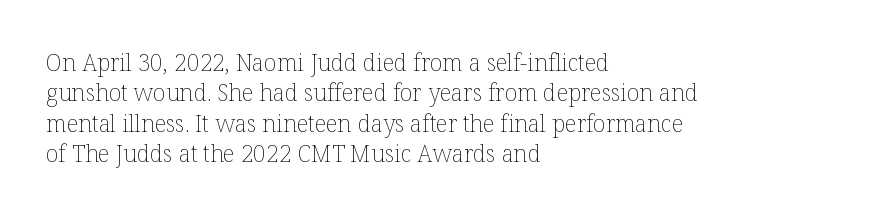
The space directly below the letters is spotless. Caption: standard tracking, unaltered. Vertically, the passage feels balanced, rows spaced as you'd expect. Does the lettering tilt? It doesn't — this is upright.
